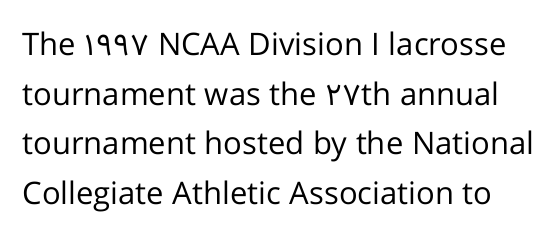
Q: Is the text bold? A: No.
Q: Is the text italic (slanted)? A: No, it is upright.
Q: Is the typeface a serif or a sans-serif typeface? A: Sans-serif.
Q: Is the text underlined? A: No.
Q: Is the spacing between letters normal or unusually wide? A: Normal.
Q: Is the spacing between lines tight, normal or loose? A: Normal.
Q: Width (condensed, normal, or wide)? A: Normal.
Q: Stroke contrast? A: Low.
Q: x-height? A: Medium.
Q: Monospaced? A: No.
